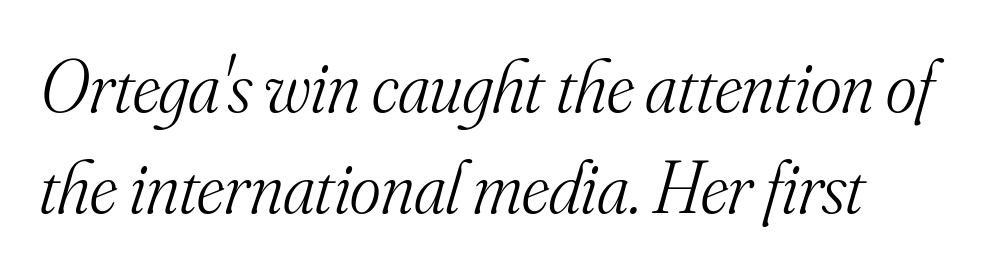
Q: Is the text bold? A: No.
Q: Is the text italic (slanted)? A: Yes, it leans right by about 16 degrees.
Q: Is the typeface a serif or a sans-serif typeface? A: Serif.
Q: Is the text underlined? A: No.
Q: Is the spacing between letters normal or unusually wide? A: Normal.
Q: Is the spacing between lines tight, normal or loose? A: Normal.
Q: Width (condensed, normal, or wide)? A: Normal.
Q: Stroke contrast? A: Medium.
Q: x-height? A: Small.
Q: Monospaced? A: No.
